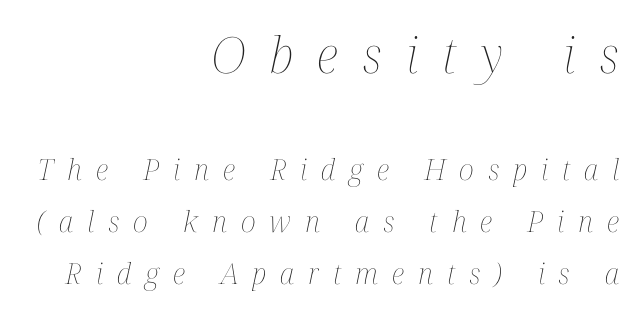
Q: Is the text bold? A: No.
Q: Is the text italic (slanted)? A: Yes, it leans right by about 12 degrees.
Q: Is the text underlined? A: No.
Q: How is the paragraph aligned? A: Right-aligned.
Q: Is the spacing between letters normal or unusually wide? A: Unusually wide.
Q: Which block of text is set in a larger size, the first (top) or the second (bottom)? A: The first (top) one.
Q: Width (condensed, normal, or wide)? A: Condensed.
Q: Stroke contrast? A: Medium.
Q: x-height? A: Medium.
Q: Monospaced? A: No.
